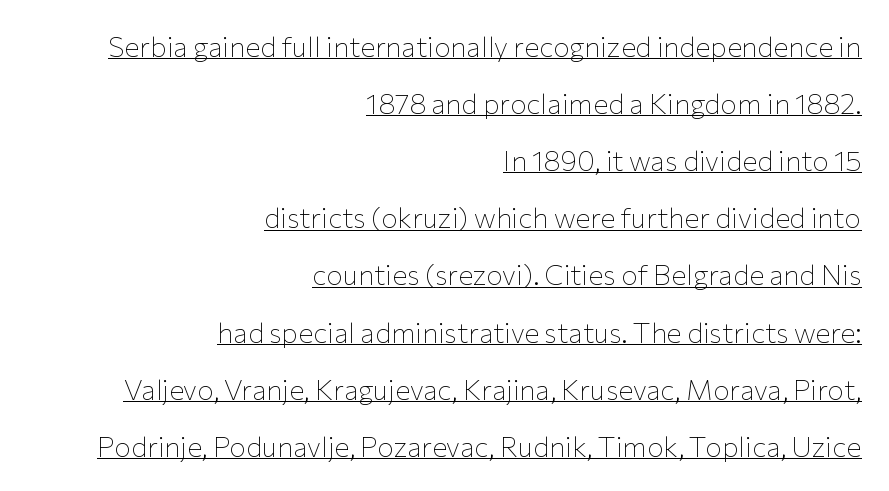
Q: Is the text bold? A: No.
Q: Is the text italic (slanted)? A: No, it is upright.
Q: Is the typeface a serif or a sans-serif typeface? A: Sans-serif.
Q: Is the text underlined? A: Yes.
Q: How is the paragraph aligned? A: Right-aligned.
Q: Is the spacing between letters normal or unusually wide? A: Normal.
Q: Is the spacing between lines tight, normal or loose? A: Loose.
Q: Width (condensed, normal, or wide)? A: Normal.
Q: Stroke contrast? A: Low.
Q: x-height? A: Medium.
Q: Monospaced? A: No.
